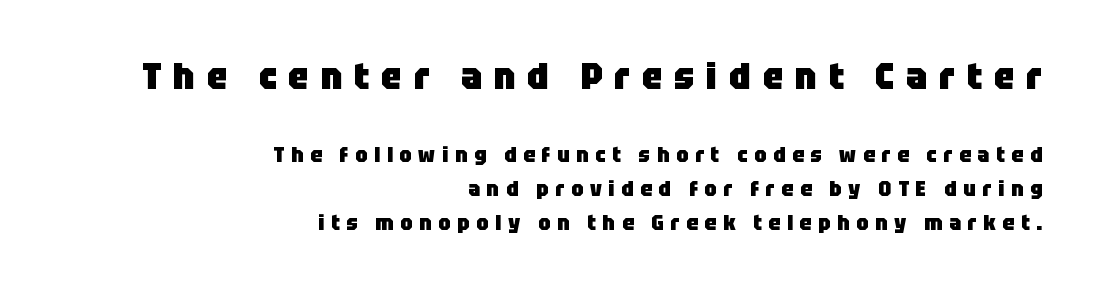
The image shows 37 px heavy sans-serif type, upright; set right-aligned, normal line spacing (1.61x), unusually wide letter spacing (+0.32 em), not underlined; the first (top) block is 1.76x larger; low stroke contrast and a large x-height.
